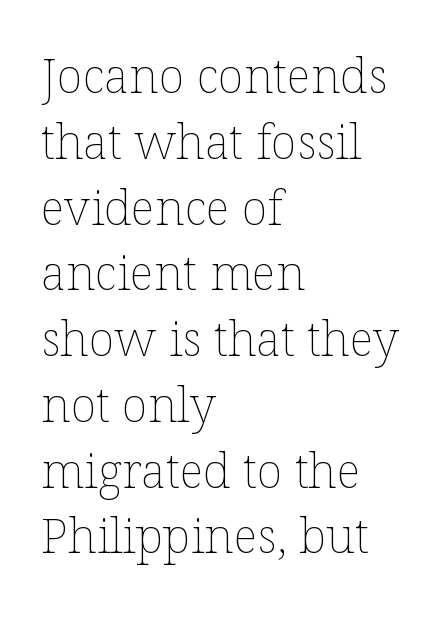
{"italic": "no", "bold": "no", "weight": "thin", "width": "normal", "stroke_contrast": "low", "x_height": "medium", "monospaced": "no", "underline": "no", "align": "left", "line_spacing": "normal", "line_spacing_ratio": 1.37, "letter_spacing": "normal", "letter_spacing_em": 0.0, "glyph_px": 48}
